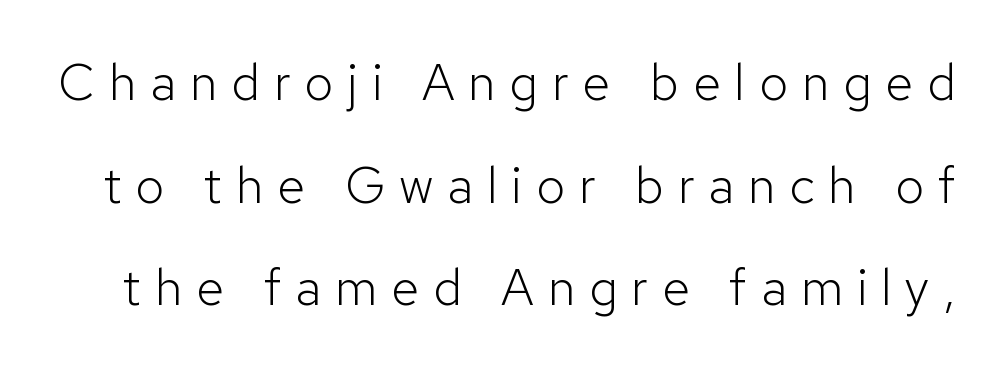
Q: Is the text bold? A: No.
Q: Is the text italic (slanted)? A: No, it is upright.
Q: Is the typeface a serif or a sans-serif typeface? A: Sans-serif.
Q: Is the text underlined? A: No.
Q: Is the spacing between letters normal or unusually wide? A: Unusually wide.
Q: Is the spacing between lines tight, normal or loose? A: Loose.
Q: Width (condensed, normal, or wide)? A: Normal.
Q: Stroke contrast? A: Low.
Q: x-height? A: Medium.
Q: Monospaced? A: No.
